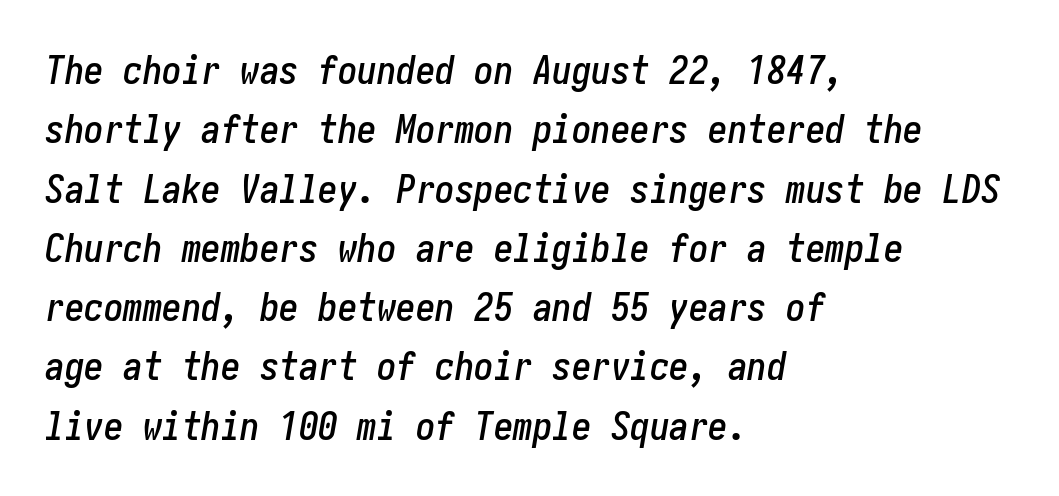
The image shows 39 px condensed type, italic (leaning right); set left-aligned, normal line spacing (1.52x), normal letter spacing, not underlined; low stroke contrast and a medium x-height.
